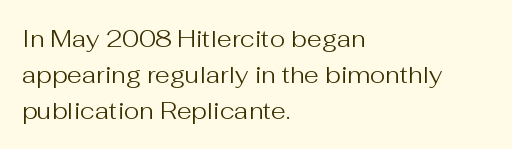
The image shows 24 px text type, upright; set left-aligned, normal line spacing (1.49x), normal letter spacing, not underlined.
